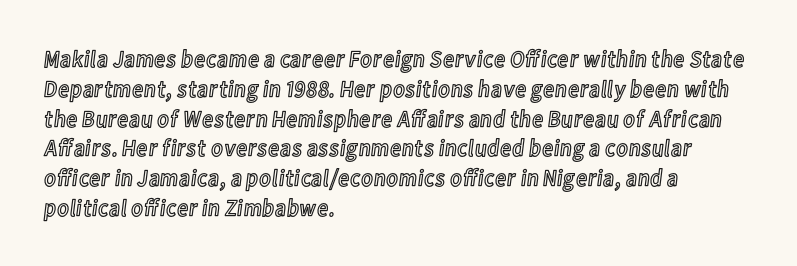
The image shows 24 px text type; set left-aligned, line spacing 1.24x, normal letter spacing, not underlined.
